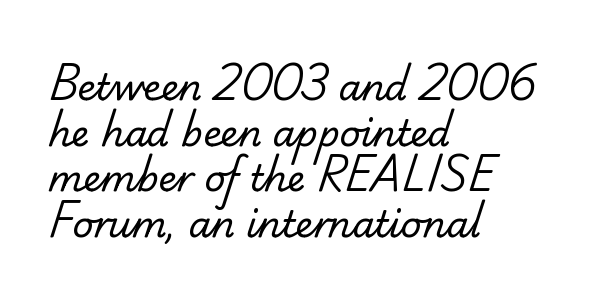
The image shows 36 px regular-weight sans-serif type; set left-aligned, normal line spacing (1.27x), normal letter spacing, not underlined; low stroke contrast and a small x-height.
